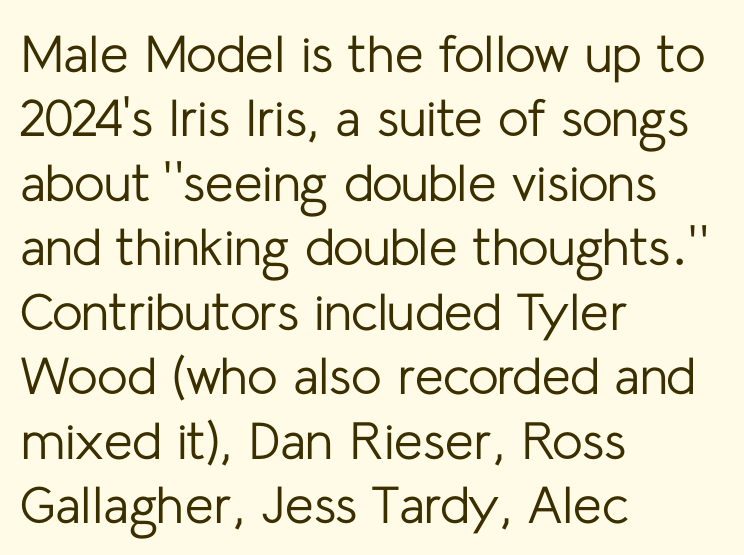
Q: Is the text bold? A: No.
Q: Is the text italic (slanted)? A: No, it is upright.
Q: Is the typeface a serif or a sans-serif typeface? A: Sans-serif.
Q: Is the text underlined? A: No.
Q: How is the paragraph aligned? A: Left-aligned.
Q: Is the spacing between letters normal or unusually wide? A: Normal.
Q: Width (condensed, normal, or wide)? A: Normal.
Q: Stroke contrast? A: Low.
Q: x-height? A: Medium.
Q: Monospaced? A: No.
